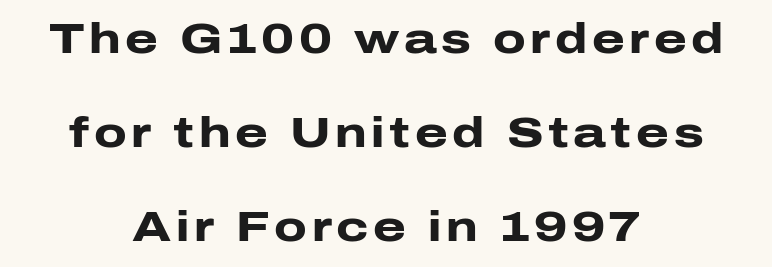
Q: Is the text bold? A: Yes.
Q: Is the text italic (slanted)? A: No, it is upright.
Q: Is the typeface a serif or a sans-serif typeface? A: Sans-serif.
Q: Is the text underlined? A: No.
Q: How is the paragraph aligned? A: Centered.
Q: Is the spacing between lines tight, normal or loose? A: Loose.
Q: Width (condensed, normal, or wide)? A: Wide.
Q: Stroke contrast? A: Low.
Q: x-height? A: Medium.
Q: Monospaced? A: No.
